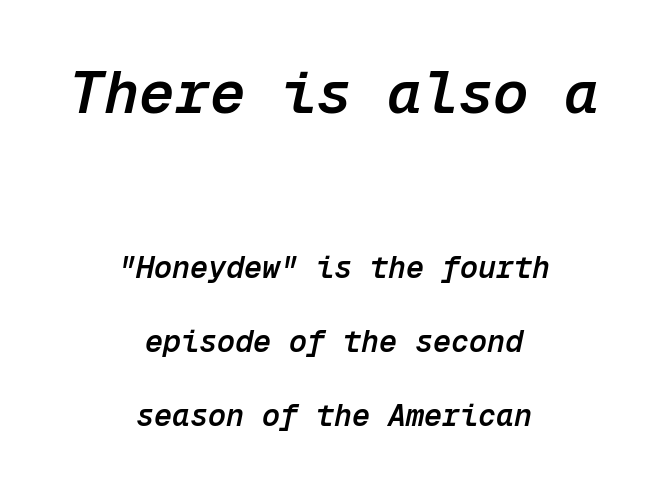
Q: Is the text bold? A: Semi-bold.
Q: Is the text italic (slanted)? A: Yes, it leans right by about 12 degrees.
Q: Is the text underlined? A: No.
Q: How is the paragraph aligned? A: Centered.
Q: Is the spacing between letters normal or unusually wide? A: Normal.
Q: Is the spacing between lines tight, normal or loose? A: Loose.
Q: Which block of text is set in a larger size, the first (top) or the second (bottom)? A: The first (top) one.
Q: Width (condensed, normal, or wide)? A: Normal.
Q: Stroke contrast? A: Low.
Q: x-height? A: Medium.
Q: Monospaced? A: Yes.
